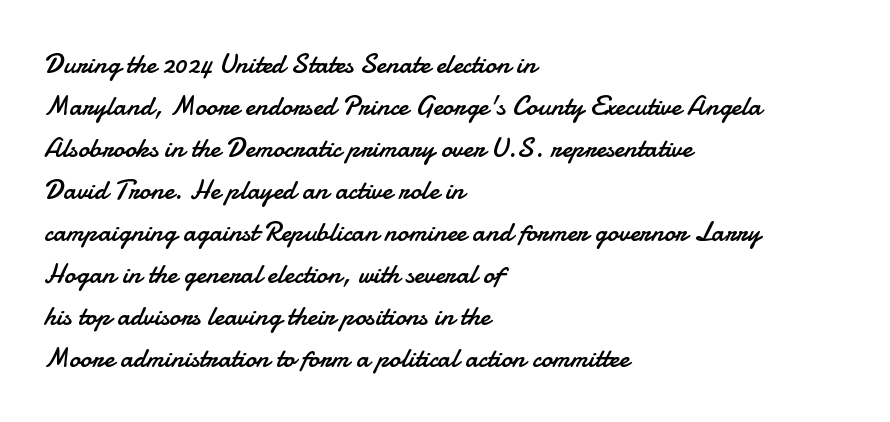
{"serif": "no", "bold": "no", "weight": "regular", "width": "normal", "stroke_contrast": "low", "x_height": "small", "monospaced": "no", "underline": "no", "align": "left", "line_spacing": "normal", "line_spacing_ratio": 1.5, "letter_spacing": "normal", "letter_spacing_em": 0.0, "glyph_px": 28}
